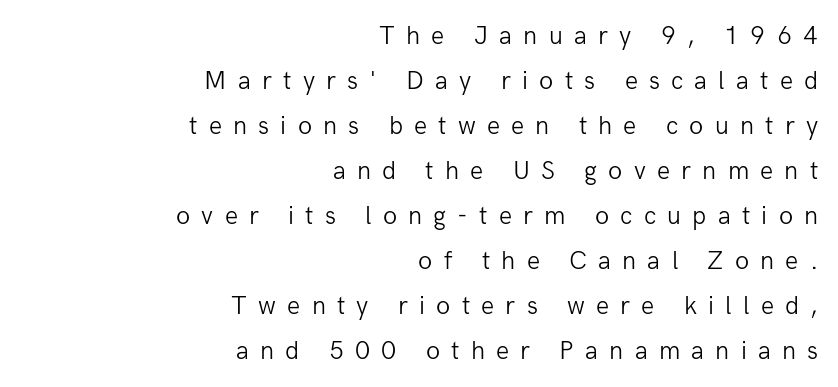
The image shows 26 px text type, upright; set right-aligned, line spacing 1.73x, unusually wide letter spacing (+0.43 em), not underlined.
